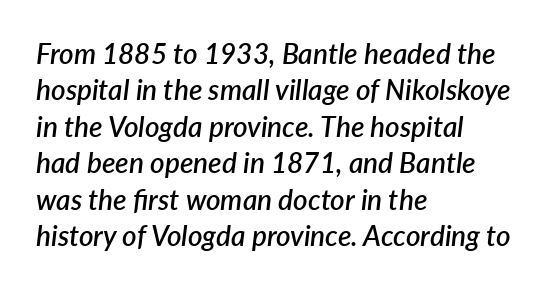
The passage shown has conventional tracking throughout. Each letter keeps its own natural width here, so spacing adapts to shape. The lines in this sample share a left origin and differ only in where they stop. Nobody drew a line under any word here.
